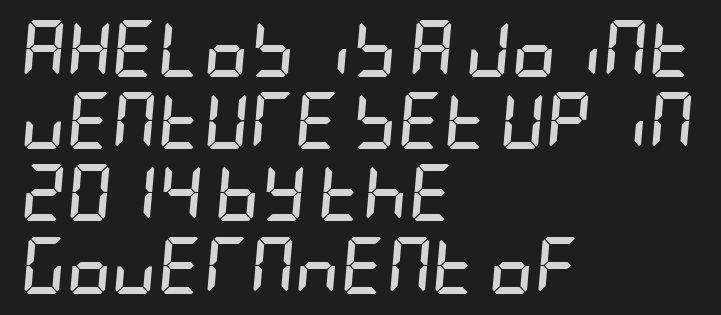
Observe the lean: these are italic letterforms. Which margin do the lines hug? The left one — the right edge is uneven. Type without underlining. You'd pick this weight for a headline — it's a proper bold.
